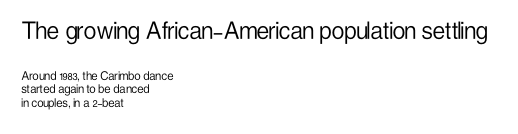
Q: Is the text bold? A: No.
Q: Is the text italic (slanted)? A: No, it is upright.
Q: Is the typeface a serif or a sans-serif typeface? A: Sans-serif.
Q: Is the text underlined? A: No.
Q: How is the paragraph aligned? A: Left-aligned.
Q: Is the spacing between letters normal or unusually wide? A: Normal.
Q: Is the spacing between lines tight, normal or loose? A: Tight.
Q: Which block of text is set in a larger size, the first (top) or the second (bottom)? A: The first (top) one.
Q: Width (condensed, normal, or wide)? A: Condensed.
Q: Stroke contrast? A: Low.
Q: x-height? A: Medium.
Q: Monospaced? A: No.
